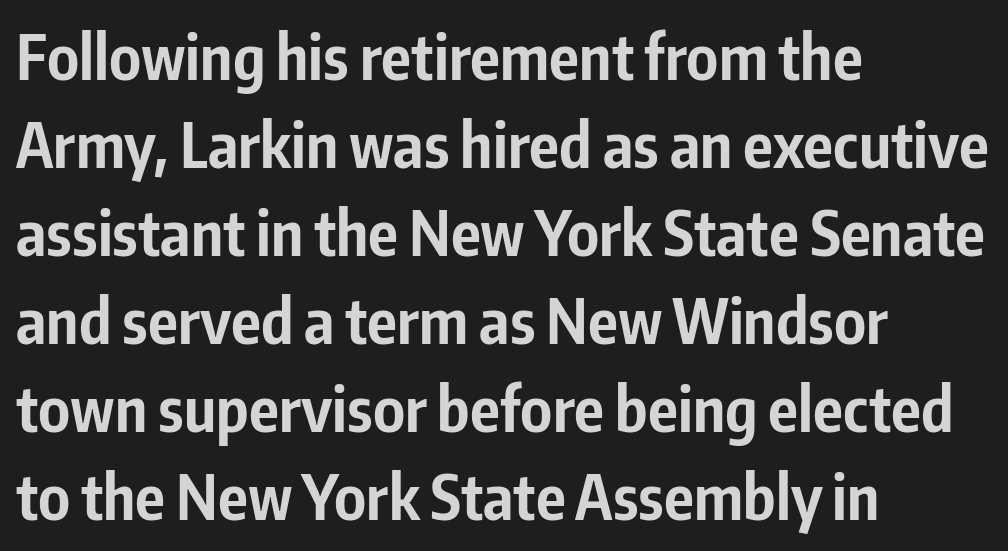
Does the lettering tilt? It doesn't — this is upright. Does the type have serifs? No, each stem ends abruptly. Short note: letters normally spaced. A classic flush-left, rag-right setting is used for this passage. Glance below the letters and you will spot only blank space. Reading down the column, the eye jumps a familiar distance to each next line.
